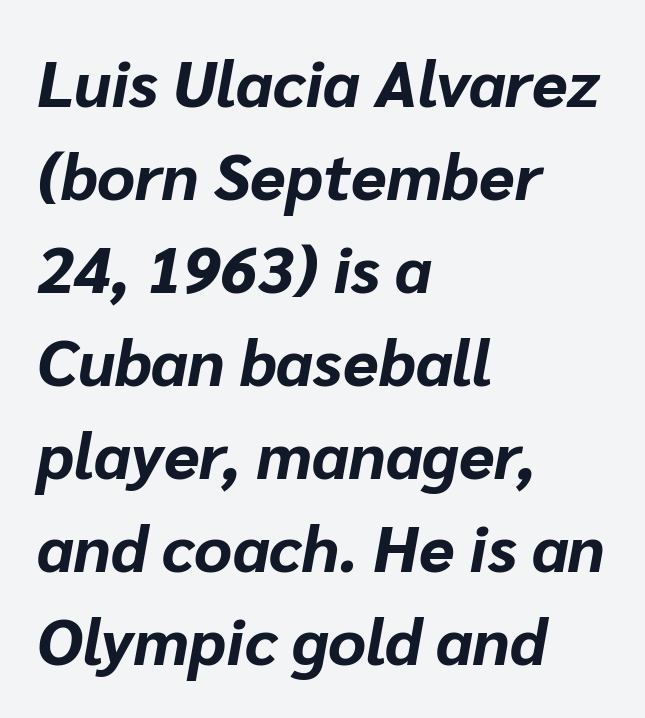
Q: Is the text bold? A: Yes.
Q: Is the text italic (slanted)? A: Yes, it leans right by about 10 degrees.
Q: Is the text underlined? A: No.
Q: How is the paragraph aligned? A: Left-aligned.
Q: Is the spacing between letters normal or unusually wide? A: Normal.
Q: Is the spacing between lines tight, normal or loose? A: Normal.
Q: Width (condensed, normal, or wide)? A: Normal.
Q: Stroke contrast? A: Low.
Q: x-height? A: Medium.
Q: Monospaced? A: No.
